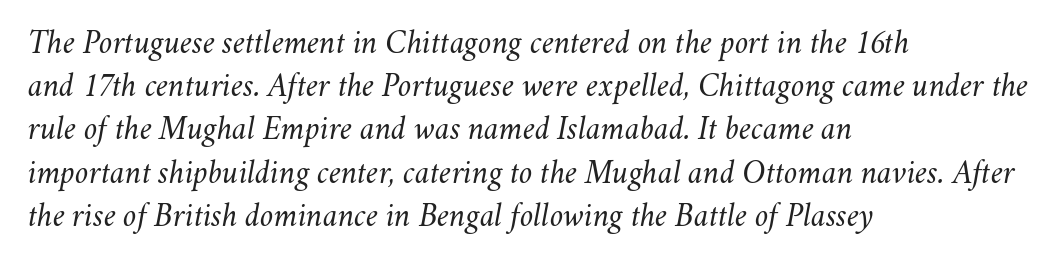
The image shows 34 px light type, italic (leaning right); set left-aligned, normal line spacing (1.27x), normal letter spacing, not underlined; medium stroke contrast and a small x-height.
